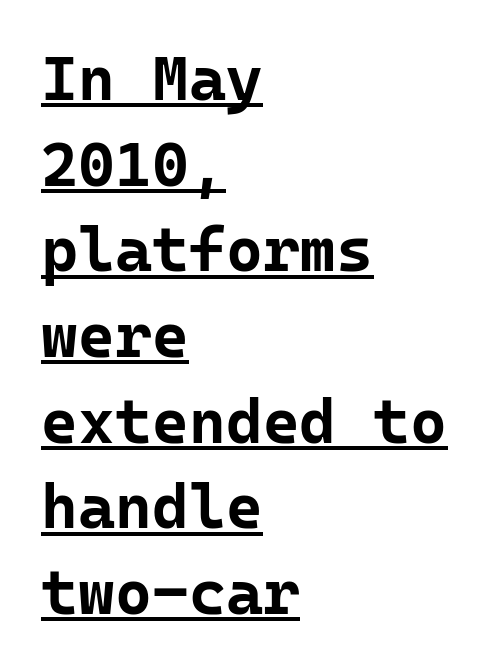
{"serif": "no", "italic": "no", "bold": "yes", "weight": "bold", "width": "normal", "stroke_contrast": "low", "x_height": "medium", "monospaced": "yes", "underline": "yes", "align": "left", "line_spacing": "normal", "line_spacing_ratio": 1.36, "letter_spacing": "normal", "letter_spacing_em": 0.0, "glyph_px": 63}
